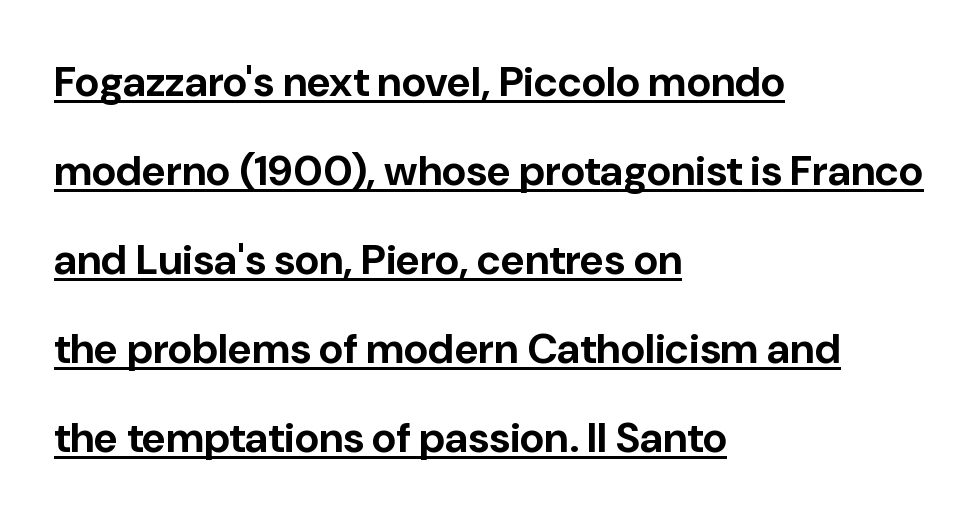
Think of a printed novel: that variable character pitch is what you see here. The typesetting leans heavy: a genuine bold. Each line of the rendering has a horizontal stroke beneath the glyphs. The line-height multiplier appears high, well above default. Which margin do the lines hug? The left one — the right edge is uneven.
